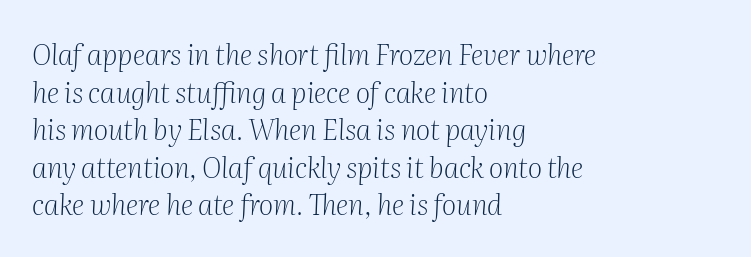
{"serif": "yes", "italic": "yes", "lean": "right", "slant_degrees": 2, "bold": "no", "weight": "light", "width": "normal", "stroke_contrast": "medium", "x_height": "medium", "monospaced": "no", "underline": "no", "align": "left", "line_spacing": "normal", "line_spacing_ratio": 1.34, "letter_spacing": "normal", "letter_spacing_em": 0.0, "glyph_px": 28}
